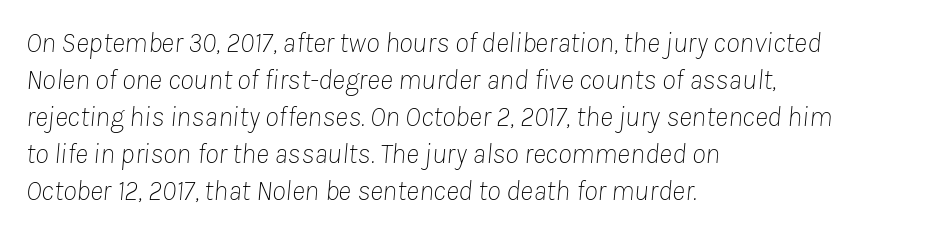
The image shows 28 px thin type, italic (leaning right); set left-aligned, normal line spacing (1.32x), normal letter spacing, not underlined; low stroke contrast and a medium x-height.
